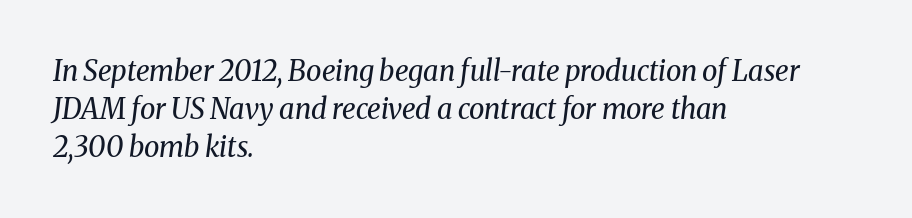
The image shows 28 px regular-weight serif type, italic (leaning right); set left-aligned, normal line spacing (1.35x), normal letter spacing, not underlined; medium stroke contrast and a medium x-height.
